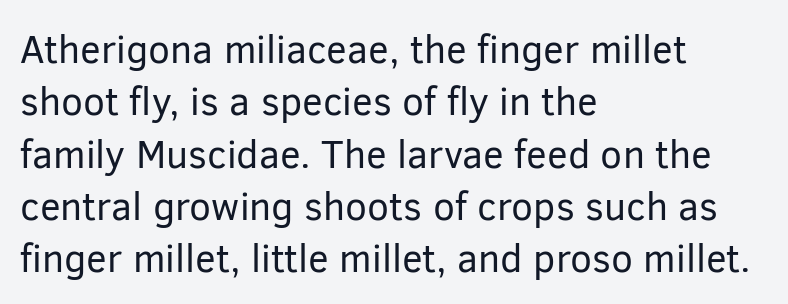
The image shows 39 px regular-weight sans-serif type, upright; set left-aligned, normal line spacing (1.34x), normal letter spacing, not underlined; low stroke contrast and a medium x-height.
